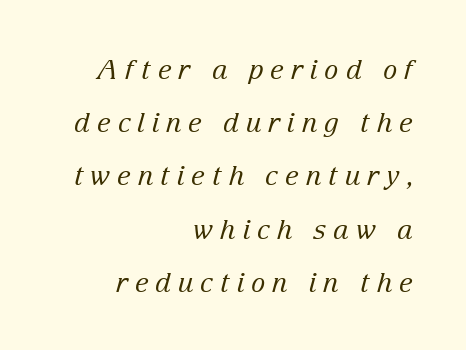
The image shows 27 px text type, italic (leaning right); set right-aligned, loose line spacing (1.97x), unusually wide letter spacing (+0.25 em), not underlined.
